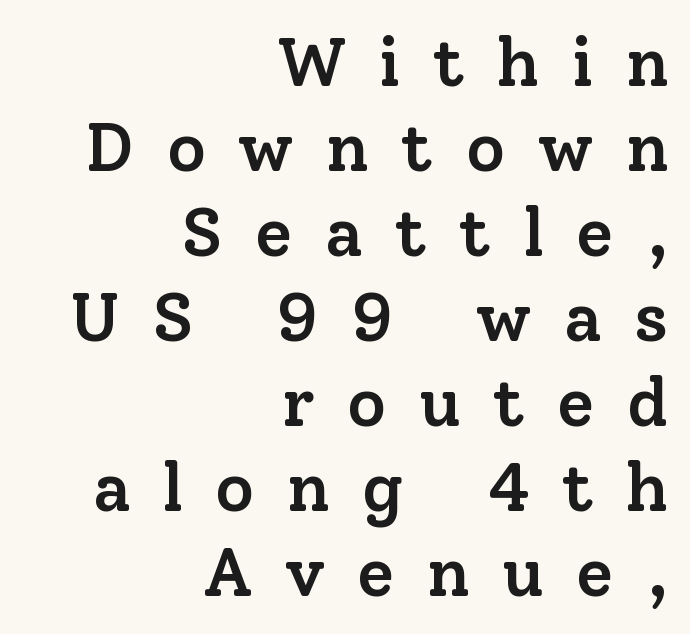
Between one letter and the next there's a generous, obvious gap. Each letter's strokes conclude with small projecting serifs. Casual observation: everything's shoved over to the right. Only glyphs here, with clear space below each row.
